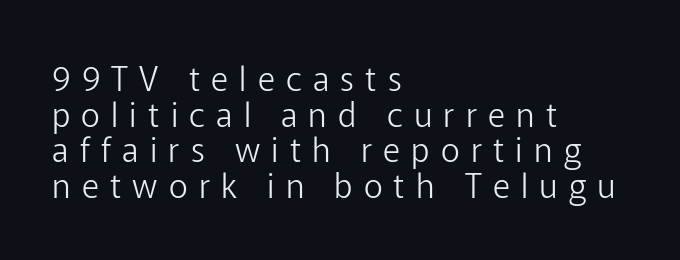
Q: Is the text bold? A: No.
Q: Is the text italic (slanted)? A: No, it is upright.
Q: Is the typeface a serif or a sans-serif typeface? A: Sans-serif.
Q: Is the text underlined? A: No.
Q: How is the paragraph aligned? A: Left-aligned.
Q: Is the spacing between letters normal or unusually wide? A: Unusually wide.
Q: Is the spacing between lines tight, normal or loose? A: Tight.
Q: Width (condensed, normal, or wide)? A: Normal.
Q: Stroke contrast? A: Low.
Q: x-height? A: Medium.
Q: Monospaced? A: No.
